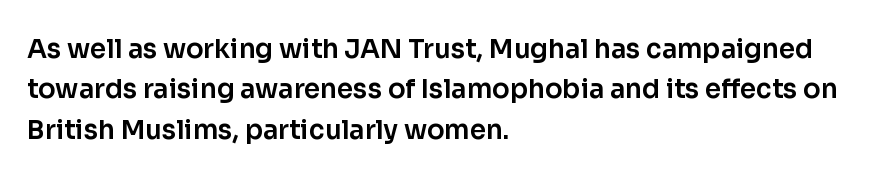
This rendering uses left alignment, leaving the right contour irregular. The vertical gap from one line to the next is medium. The space beneath each line is pristine and unruled. Does extra space separate the letters? No, they use regular spacing. Every character sits straight up, as roman type does.
